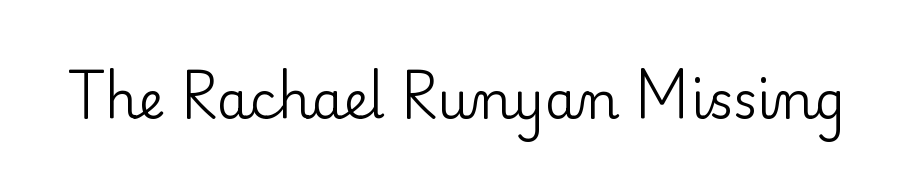
{"serif": "yes", "italic": "no", "bold": "no", "weight": "regular", "width": "normal", "stroke_contrast": "low", "x_height": "small", "monospaced": "no", "underline": "no", "letter_spacing": "normal", "letter_spacing_em": 0.0, "glyph_px": 51}
